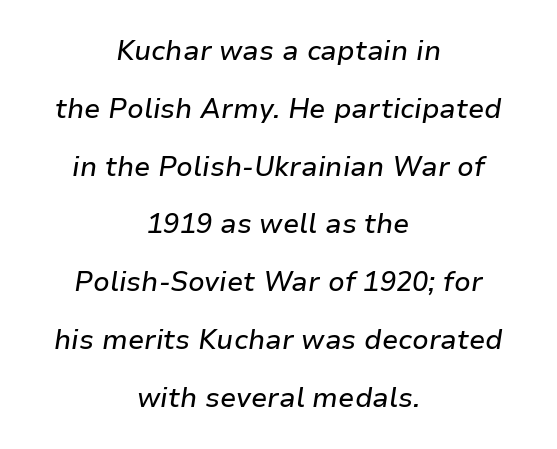
The image shows 27 px text type, italic (leaning right); set centered, loose line spacing (2.14x), normal letter spacing, not underlined.
